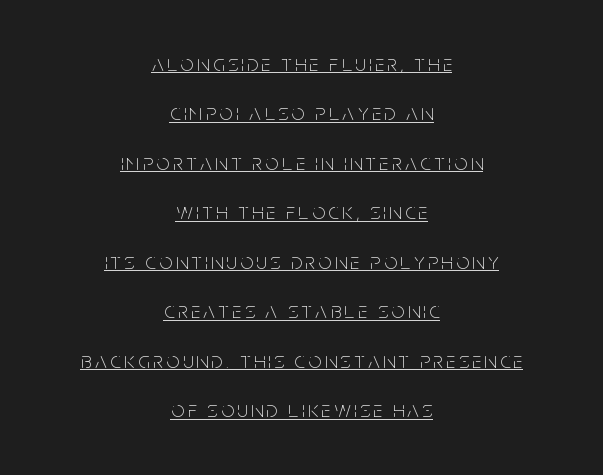
The image shows 23 px text type, upright; set centered, loose line spacing (2.15x), underlined.
